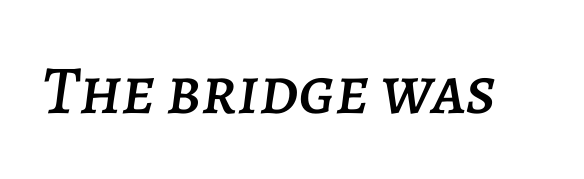
Q: Is the text italic (slanted)? A: Yes, it leans right by about 7 degrees.
Q: Is the text underlined? A: No.
Q: Is the spacing between letters normal or unusually wide? A: Normal.
Q: Width (condensed, normal, or wide)? A: Normal.
Q: Stroke contrast? A: Low.
Q: x-height? A: Large.
Q: Monospaced? A: No.
